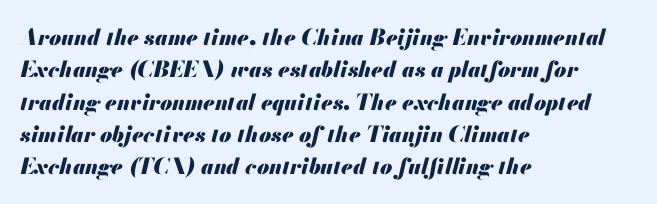
Q: Is the text bold? A: Yes.
Q: Is the text italic (slanted)? A: Yes, it leans right by about 13 degrees.
Q: Is the text underlined? A: No.
Q: How is the paragraph aligned? A: Left-aligned.
Q: Is the spacing between letters normal or unusually wide? A: Normal.
Q: Is the spacing between lines tight, normal or loose? A: Normal.
